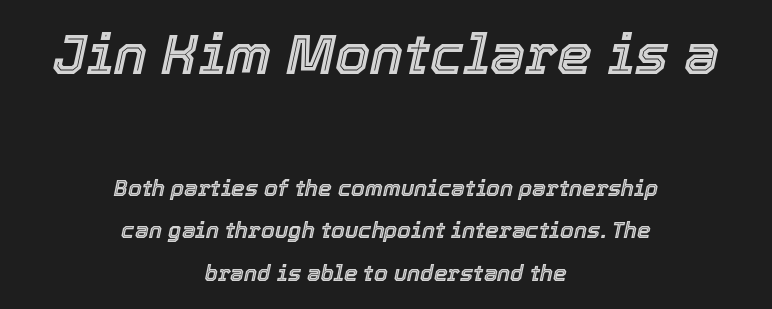
Rows of type keep a wide berth in the vertical direction. This sample is center-justified, so both line endings float freely. The string is rendered with underlining switched off. There's an unmistakable incline to the writing here. Size hierarchy here favors the leading block over the trailing one. Default kerning and tracking; the words read as compact shapes.
